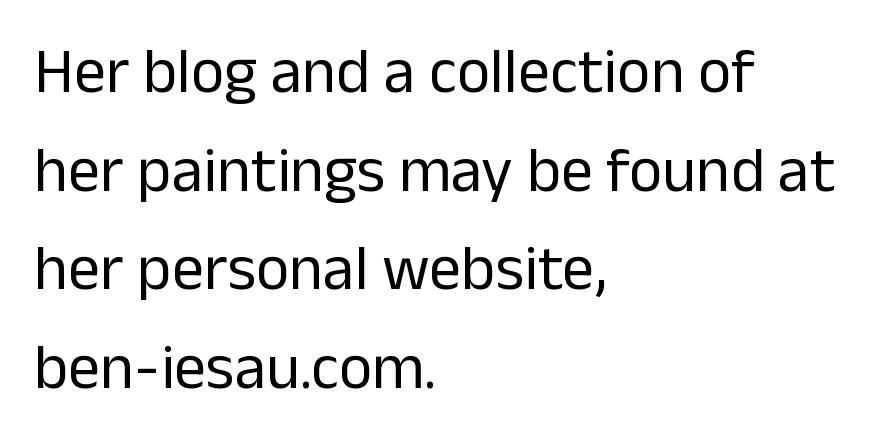
The image shows 64 px regular-weight sans-serif type, upright; set left-aligned, normal line spacing (1.54x), normal letter spacing, not underlined; low stroke contrast and a medium x-height.
